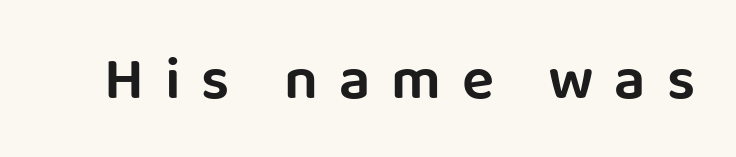
Q: Is the text italic (slanted)? A: No, it is upright.
Q: Is the typeface a serif or a sans-serif typeface? A: Sans-serif.
Q: Is the text underlined? A: No.
Q: Is the spacing between letters normal or unusually wide? A: Unusually wide.
Q: Width (condensed, normal, or wide)? A: Normal.
Q: Stroke contrast? A: Low.
Q: x-height? A: Large.
Q: Monospaced? A: No.
